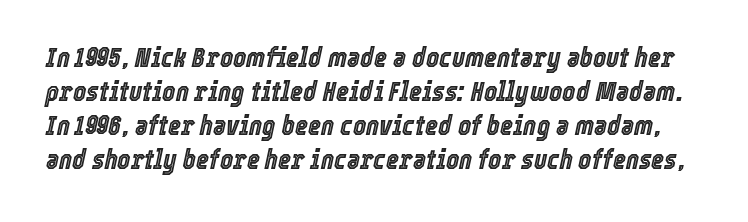
A typesetter would mark this as italic. Underline: absent. Think of a printed novel: that variable character pitch is what you see here. Here the glyphs are tracked normally, forming tight word shapes.
